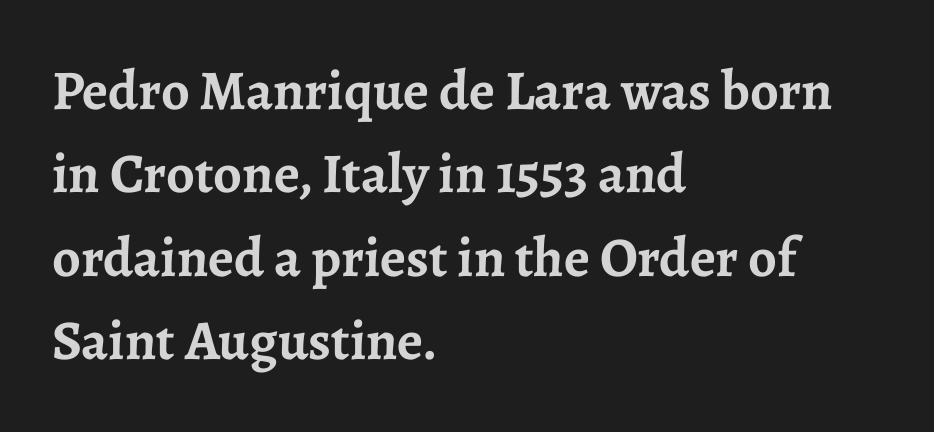
Think of a printed novel: that variable character pitch is what you see here. Compared with an ordinary text face, these strokes are far heavier — a full bold. The face used here is seriffed, in the tradition of book romans. A bare baseline throughout the passage.
